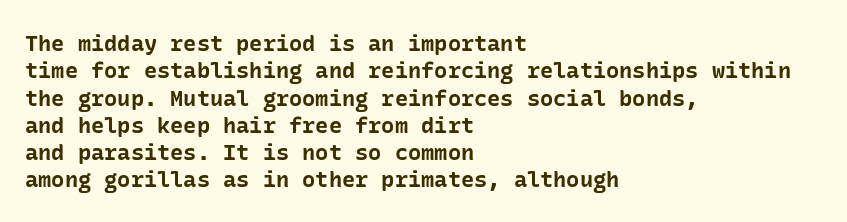
Chunky letters — that's bold for sure. Caption: standard tracking, unaltered. Descenders are the only things crossing below the line. Typeset ragged right — the left edge is the straight one. The letters stand upright; this is a roman face.
